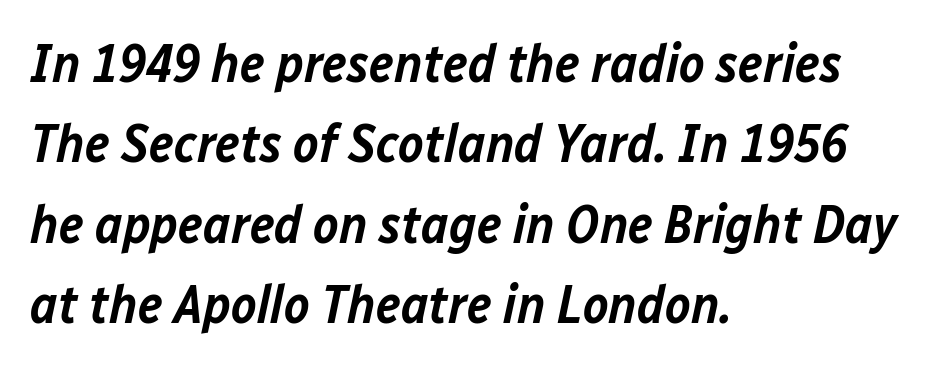
The image shows 54 px semibold type, italic (leaning right); set left-aligned, normal line spacing (1.49x), normal letter spacing, not underlined; low stroke contrast and a medium x-height.
